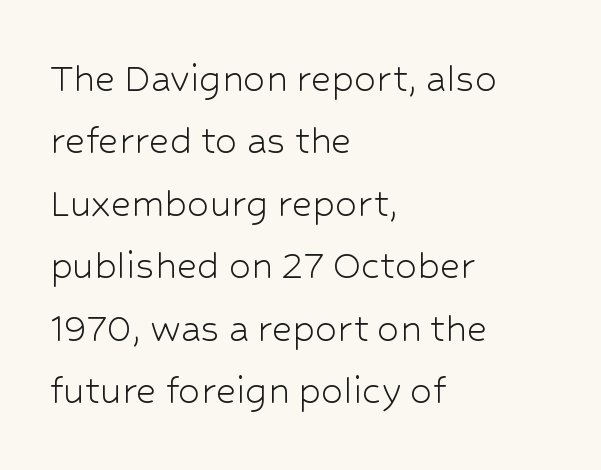
{"serif": "no", "italic": "no", "bold": "no", "weight": "light", "width": "normal", "stroke_contrast": "low", "x_height": "medium", "monospaced": "no", "underline": "no", "align": "left", "line_spacing": "normal", "line_spacing_ratio": 1.42, "letter_spacing": "normal", "letter_spacing_em": 0.0, "glyph_px": 44}
